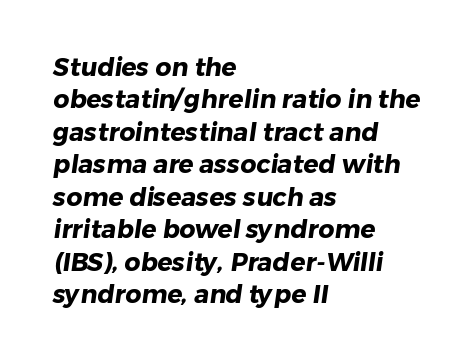
The image shows 25 px bold type; set left-aligned, normal line spacing (1.3x), normal letter spacing, not underlined.
